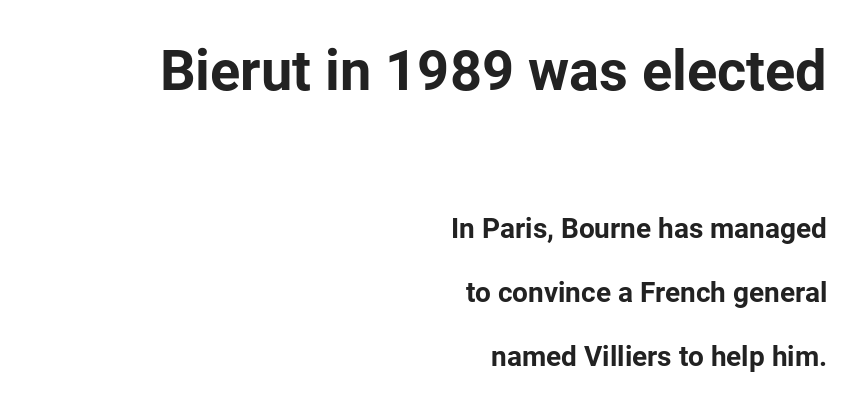
Q: Is the text bold? A: Yes.
Q: Is the text italic (slanted)? A: No, it is upright.
Q: Is the typeface a serif or a sans-serif typeface? A: Sans-serif.
Q: Is the text underlined? A: No.
Q: How is the paragraph aligned? A: Right-aligned.
Q: Is the spacing between letters normal or unusually wide? A: Normal.
Q: Is the spacing between lines tight, normal or loose? A: Loose.
Q: Which block of text is set in a larger size, the first (top) or the second (bottom)? A: The first (top) one.
Q: Width (condensed, normal, or wide)? A: Normal.
Q: Stroke contrast? A: Low.
Q: x-height? A: Medium.
Q: Monospaced? A: No.
